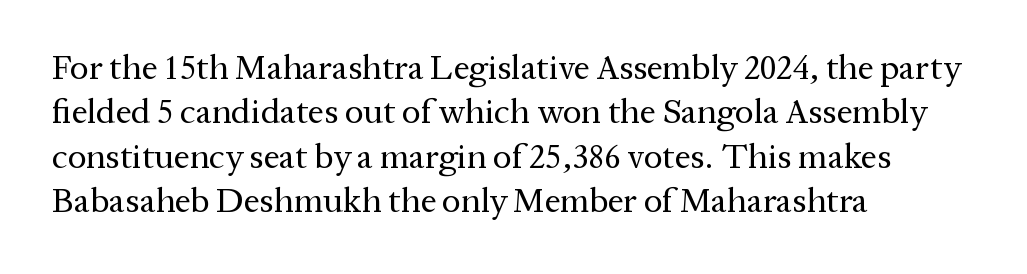
The image shows 35 px regular-weight serif type, upright; set left-aligned, normal line spacing (1.27x), normal letter spacing, not underlined; medium stroke contrast and a medium x-height.
